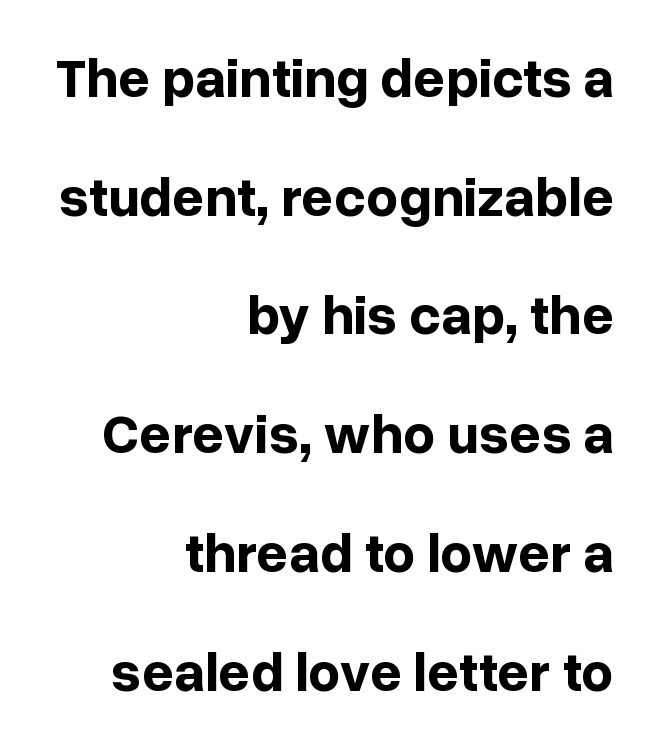
The characters display no serif detailing; their extremities are plain. Reading down the block, your eye finds every line finishing at a fixed right position. The passage shown is typed in a proportional face where columns would drift. Compared with typical paragraphs, the rows here are farther apart. Strokes here are thick enough to call this a true bold.
